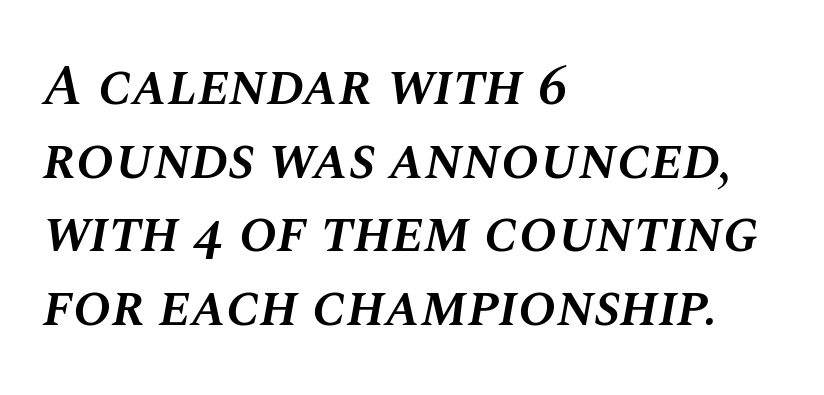
Q: Is the text bold? A: Semi-bold.
Q: Is the text italic (slanted)? A: Yes, it leans right by about 10 degrees.
Q: Is the text underlined? A: No.
Q: How is the paragraph aligned? A: Left-aligned.
Q: Is the spacing between letters normal or unusually wide? A: Normal.
Q: Is the spacing between lines tight, normal or loose? A: Normal.
Q: Width (condensed, normal, or wide)? A: Normal.
Q: Stroke contrast? A: Medium.
Q: x-height? A: Large.
Q: Monospaced? A: No.
